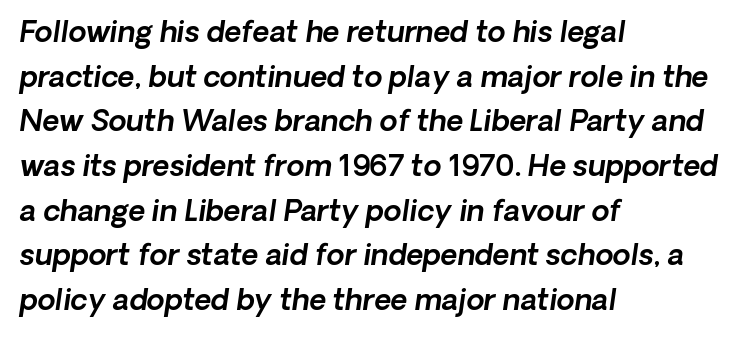
{"serif": "no", "width": "normal", "x_height": "medium", "monospaced": "no", "underline": "no", "align": "left", "line_spacing": "normal", "line_spacing_ratio": 1.54, "letter_spacing": "normal", "letter_spacing_em": 0.0, "glyph_px": 29}
